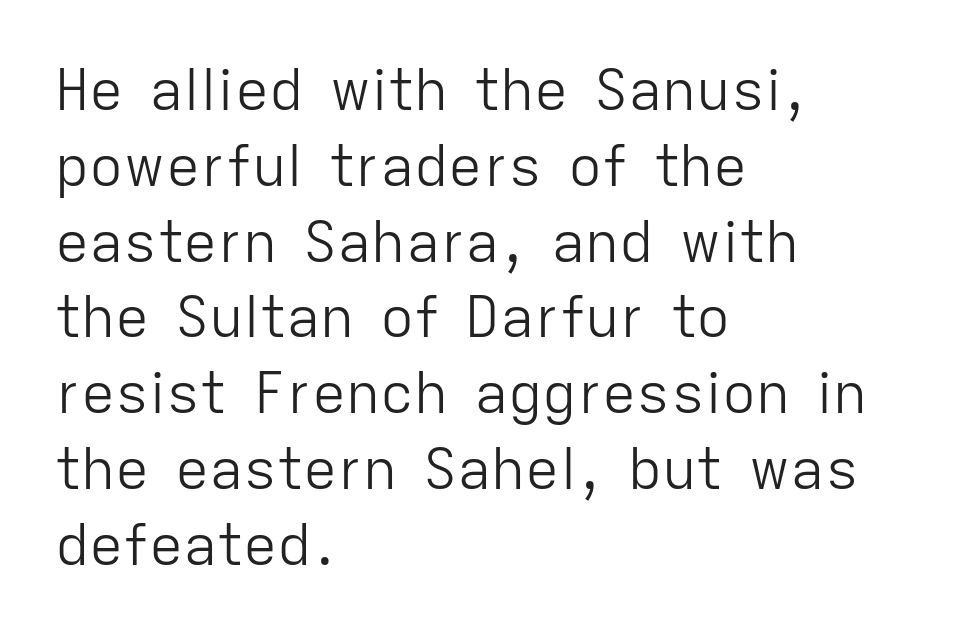
{"serif": "no", "italic": "no", "bold": "no", "weight": "light", "width": "normal", "stroke_contrast": "low", "x_height": "medium", "monospaced": "no", "underline": "no", "align": "left", "line_spacing": "normal", "line_spacing_ratio": 1.33, "letter_spacing": "normal", "letter_spacing_em": 0.0, "glyph_px": 57}
